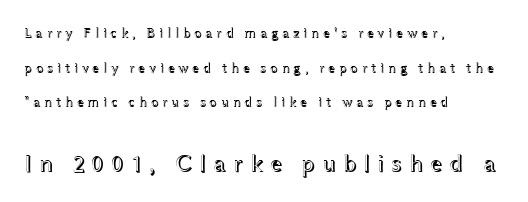
Short and long lines alike share a common starting point at left. Does the bottom block carry the larger type? Yes, it does. Interline gaps are noticeably wide in this sample. Check under the words: just untouched page. Words appear elongated and porous because spacing is wide.
